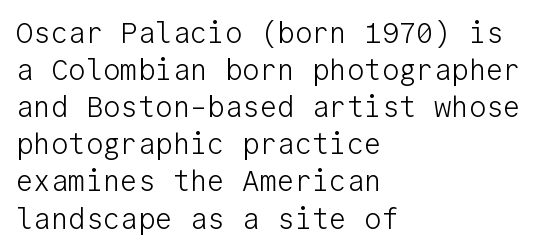
The image shows 29 px light sans-serif type, upright, monospaced; set left-aligned, normal line spacing (1.28x), normal letter spacing, not underlined; low stroke contrast and a medium x-height.
